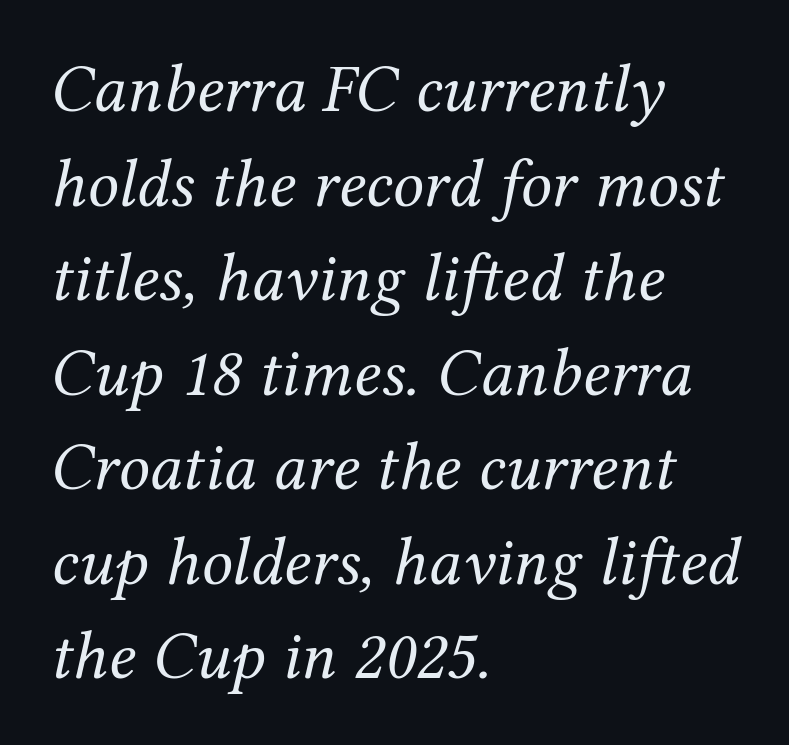
The image shows 69 px regular-weight serif type, italic (leaning right); set left-aligned, normal line spacing (1.37x), normal letter spacing, not underlined; medium stroke contrast and a medium x-height.
